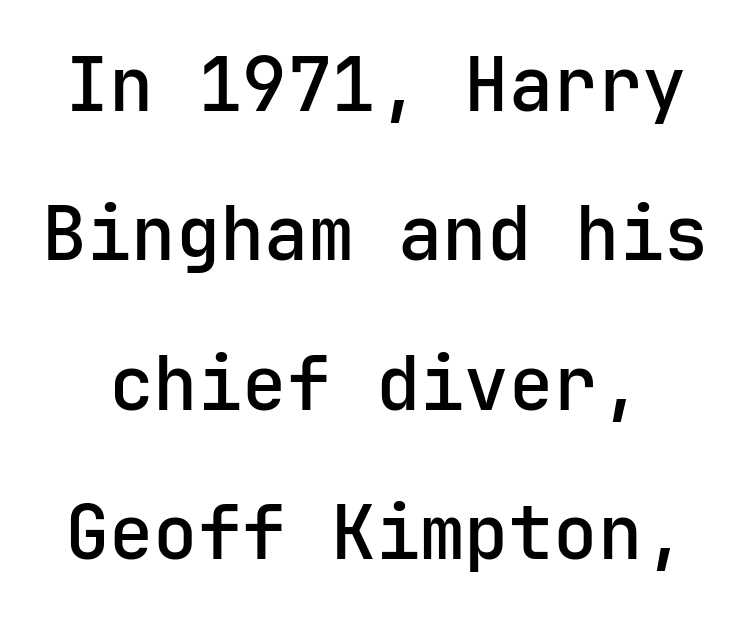
The image shows 74 px semibold sans-serif type, upright; set loose line spacing (2.02x), normal letter spacing, not underlined; low stroke contrast and a medium x-height.
